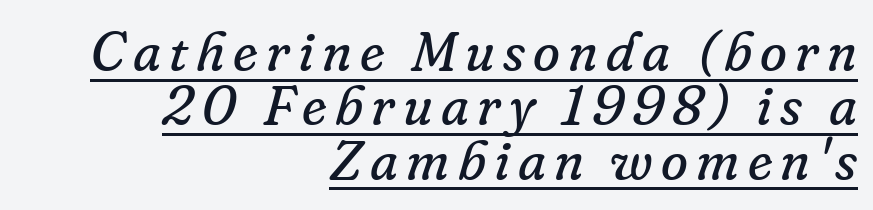
The weight would be labelled regular, book, light, or lighter still. In terms of leading, this rendering errs on the cramped side. Tall strokes in this sample are angled rather than plumb. Looks like regular typesetting: each glyph gets only the width it needs. Short and long lines alike share a common ending point at right.
